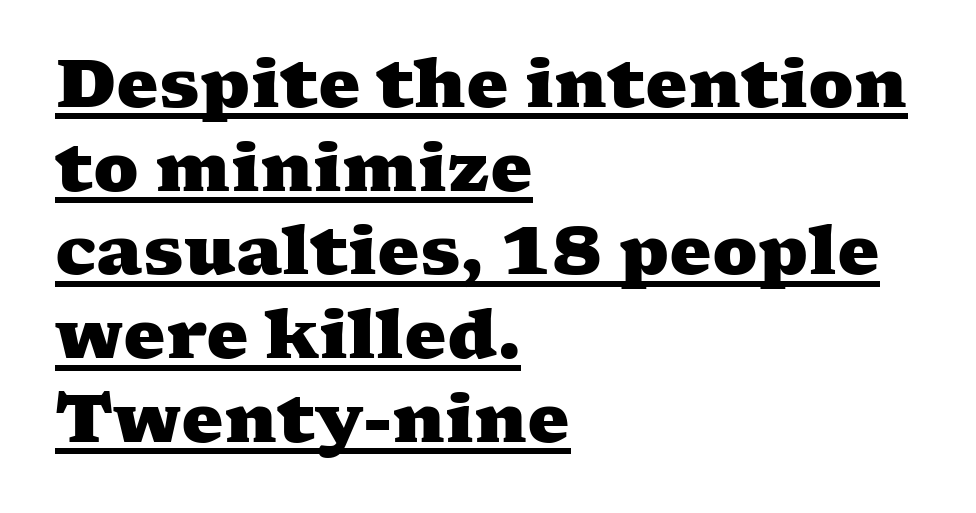
The image shows 67 px heavy, wide serif type; set left-aligned, normal line spacing (1.25x), normal letter spacing, underlined; medium stroke contrast and a medium x-height.
